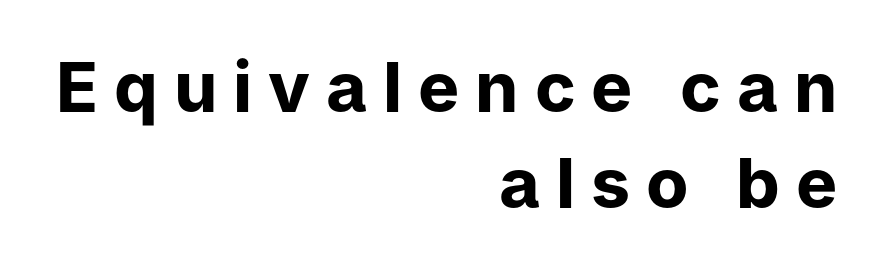
Q: Is the text bold? A: Yes.
Q: Is the text italic (slanted)? A: No, it is upright.
Q: Is the typeface a serif or a sans-serif typeface? A: Sans-serif.
Q: Is the text underlined? A: No.
Q: How is the paragraph aligned? A: Right-aligned.
Q: Is the spacing between letters normal or unusually wide? A: Unusually wide.
Q: Is the spacing between lines tight, normal or loose? A: Normal.
Q: Width (condensed, normal, or wide)? A: Normal.
Q: Stroke contrast? A: Low.
Q: x-height? A: Medium.
Q: Monospaced? A: No.
